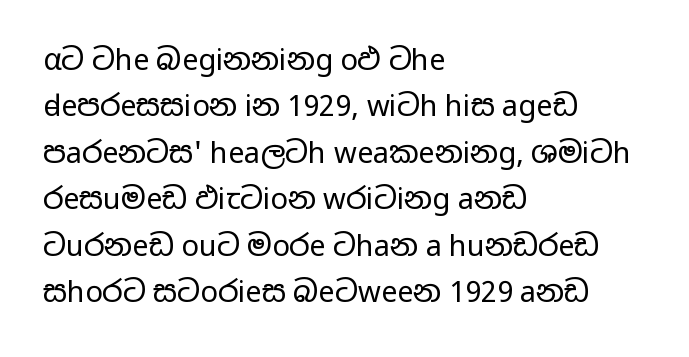
Q: Is the text bold? A: No.
Q: Is the text italic (slanted)? A: No, it is upright.
Q: Is the typeface a serif or a sans-serif typeface? A: Sans-serif.
Q: Is the text underlined? A: No.
Q: How is the paragraph aligned? A: Left-aligned.
Q: Is the spacing between letters normal or unusually wide? A: Normal.
Q: Is the spacing between lines tight, normal or loose? A: Normal.
Q: Width (condensed, normal, or wide)? A: Wide.
Q: Stroke contrast? A: Low.
Q: x-height? A: Medium.
Q: Monospaced? A: No.
